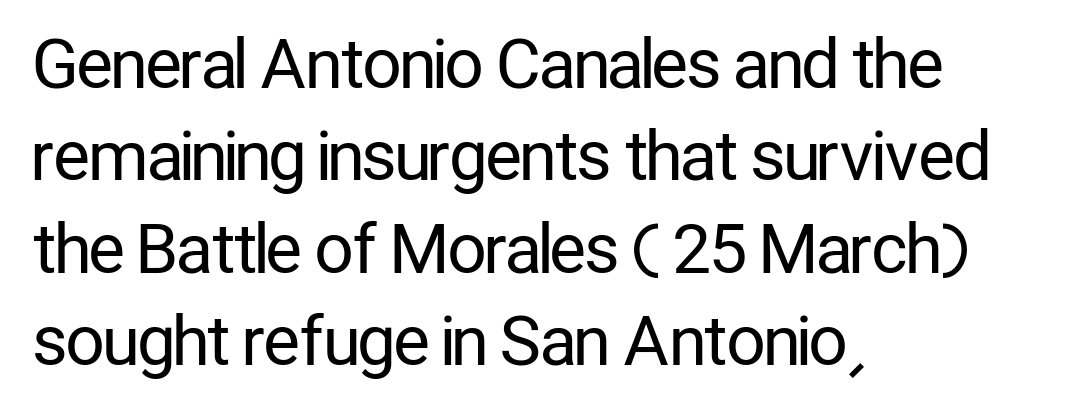
Summary of vertical rhythm: regular, with standard interline spacing. This sample is left-justified, so line endings fall wherever the words run out. Is this a heavy cut? Hardly; it is regular or lighter. The letters advance in unequal steps, a hallmark of proportional type. Tracking here is standard; glyphs follow each other at the usual distance. No italicization has been applied; the sample stays upright.
